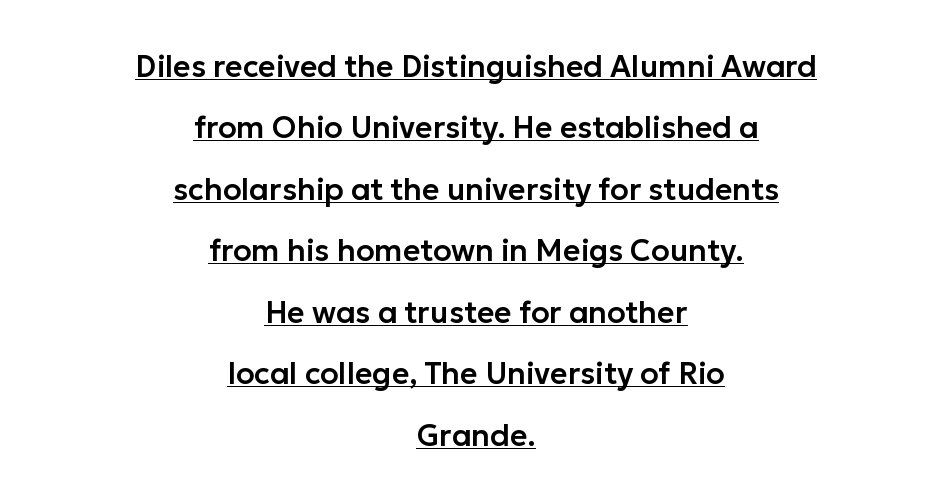
Q: Is the text italic (slanted)? A: No, it is upright.
Q: Is the typeface a serif or a sans-serif typeface? A: Sans-serif.
Q: Is the text underlined? A: Yes.
Q: How is the paragraph aligned? A: Centered.
Q: Is the spacing between letters normal or unusually wide? A: Normal.
Q: Is the spacing between lines tight, normal or loose? A: Loose.
Q: Width (condensed, normal, or wide)? A: Normal.
Q: Stroke contrast? A: Low.
Q: x-height? A: Medium.
Q: Monospaced? A: No.
